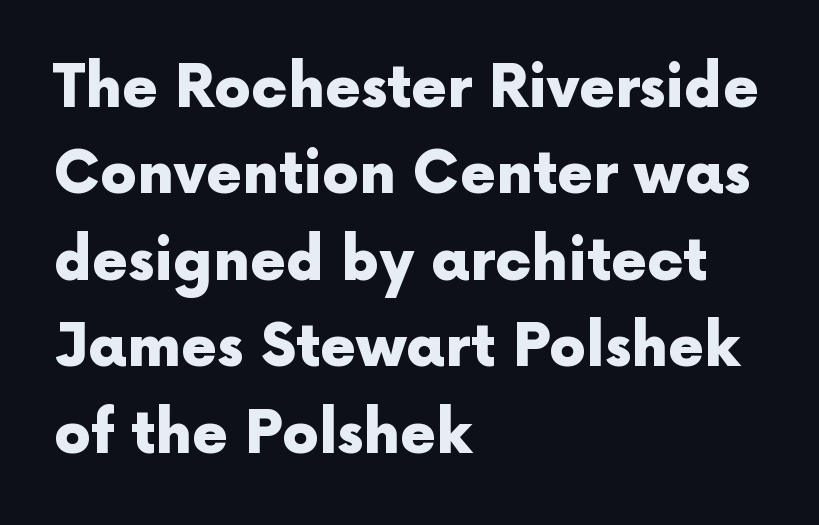
{"serif": "no", "italic": "no", "bold": "yes", "weight": "heavy", "width": "normal", "x_height": "medium", "monospaced": "no", "underline": "no", "align": "left", "line_spacing": "normal", "line_spacing_ratio": 1.49, "letter_spacing": "normal", "letter_spacing_em": 0.0, "glyph_px": 58}
